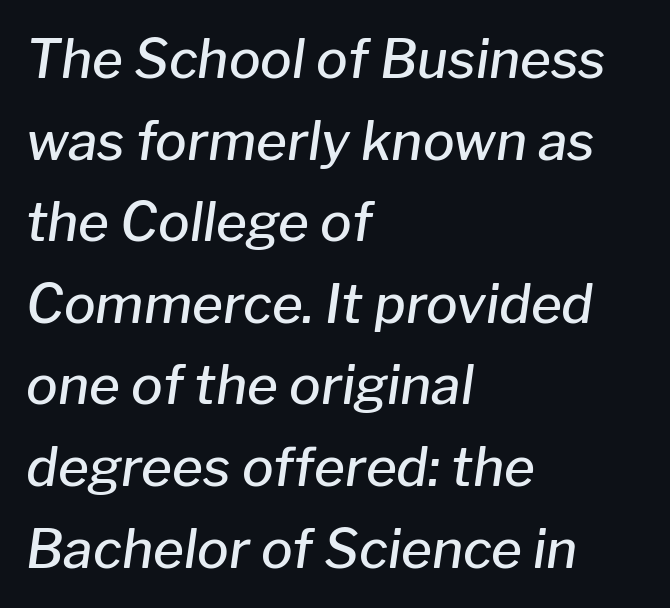
Q: Is the text bold? A: Semi-bold.
Q: Is the text italic (slanted)? A: Yes, it leans right by about 8 degrees.
Q: Is the text underlined? A: No.
Q: How is the paragraph aligned? A: Left-aligned.
Q: Is the spacing between letters normal or unusually wide? A: Normal.
Q: Is the spacing between lines tight, normal or loose? A: Normal.
Q: Width (condensed, normal, or wide)? A: Normal.
Q: Stroke contrast? A: Low.
Q: x-height? A: Medium.
Q: Monospaced? A: No.
